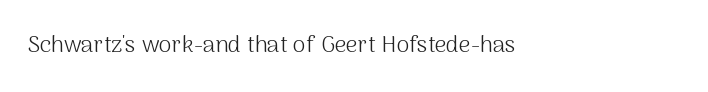
The image shows 23 px text type, upright; set left-aligned, normal letter spacing, not underlined.
